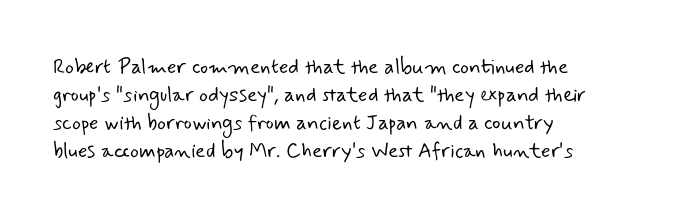
Q: Is the text bold? A: No.
Q: Is the text underlined? A: No.
Q: How is the paragraph aligned? A: Left-aligned.
Q: Is the spacing between letters normal or unusually wide? A: Normal.
Q: Is the spacing between lines tight, normal or loose? A: Normal.
